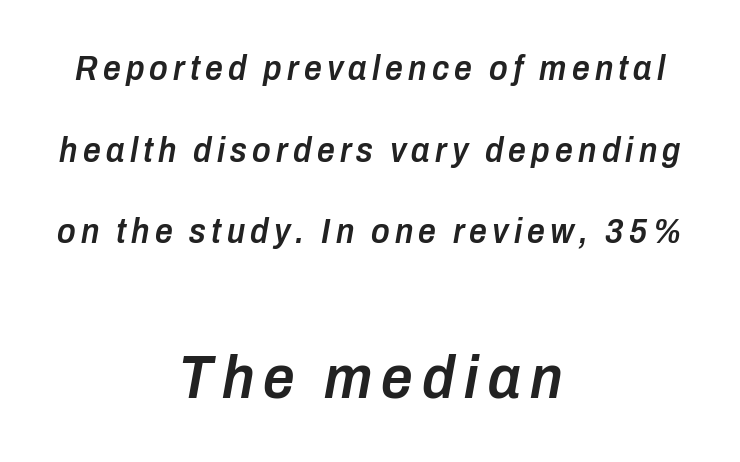
The image shows 62 px semibold, condensed type, italic (leaning right); set centered, loose line spacing (2.33x), not underlined; the second (bottom) block is 1.77x larger; low stroke contrast and a medium x-height.
